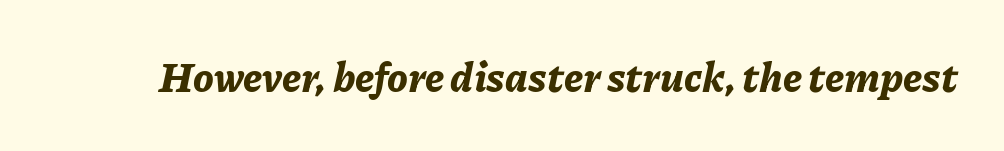
{"italic": "yes", "lean": "right", "slant_degrees": 11, "bold": "yes", "weight": "bold", "width": "normal", "stroke_contrast": "low", "x_height": "medium", "monospaced": "no", "underline": "no", "letter_spacing": "normal", "letter_spacing_em": 0.0, "glyph_px": 41}
